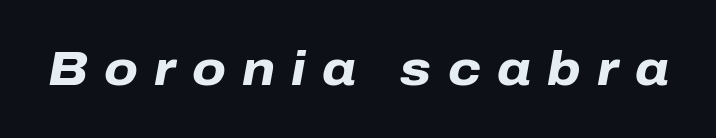
Q: Is the text bold? A: Yes.
Q: Is the text italic (slanted)? A: Yes, it leans right by about 10 degrees.
Q: Is the text underlined? A: No.
Q: Is the spacing between letters normal or unusually wide? A: Unusually wide.
Q: Width (condensed, normal, or wide)? A: Normal.
Q: Stroke contrast? A: Low.
Q: x-height? A: Medium.
Q: Monospaced? A: No.
